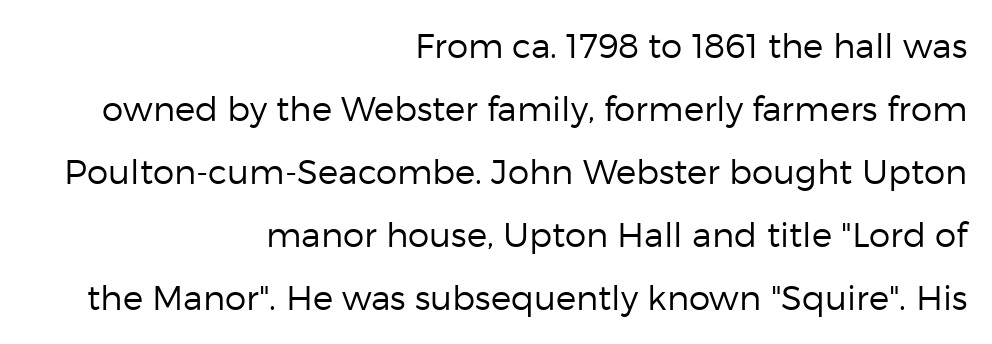
Q: Is the text bold? A: No.
Q: Is the text italic (slanted)? A: No, it is upright.
Q: Is the typeface a serif or a sans-serif typeface? A: Sans-serif.
Q: Is the text underlined? A: No.
Q: How is the paragraph aligned? A: Right-aligned.
Q: Is the spacing between letters normal or unusually wide? A: Normal.
Q: Width (condensed, normal, or wide)? A: Normal.
Q: Stroke contrast? A: Low.
Q: x-height? A: Medium.
Q: Monospaced? A: No.
